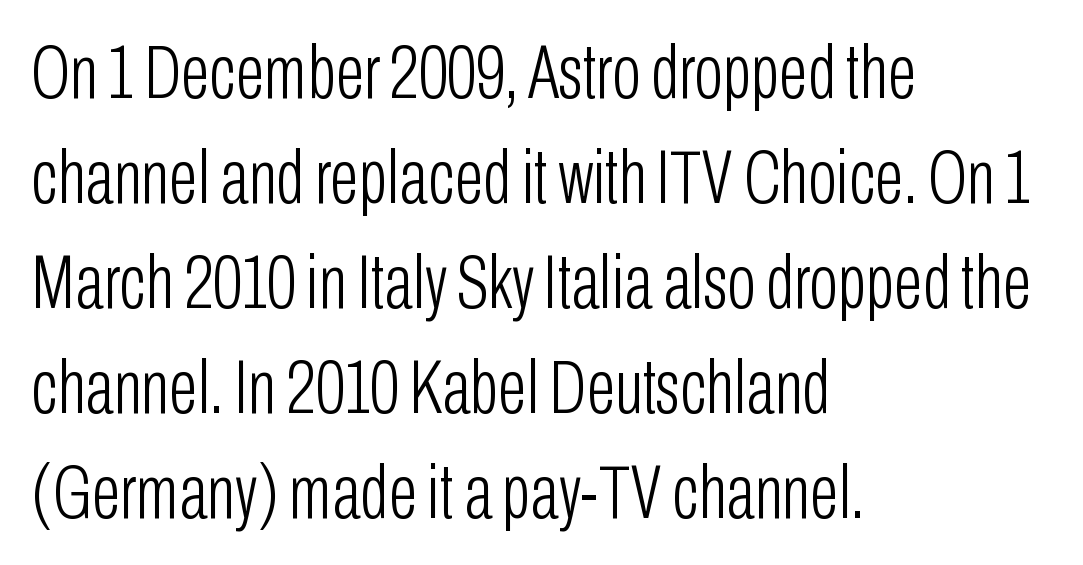
The image shows 76 px light, condensed sans-serif type, upright; set left-aligned, normal line spacing (1.38x), normal letter spacing, not underlined; low stroke contrast and a medium x-height.
